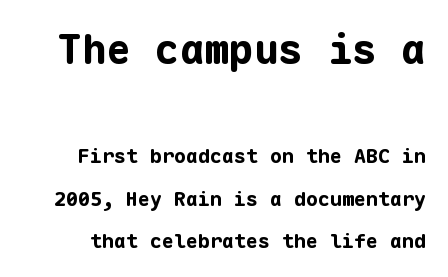
Q: Is the text bold? A: Yes.
Q: Is the text italic (slanted)? A: No, it is upright.
Q: Is the typeface a serif or a sans-serif typeface? A: Sans-serif.
Q: Is the text underlined? A: No.
Q: Is the spacing between letters normal or unusually wide? A: Normal.
Q: Is the spacing between lines tight, normal or loose? A: Loose.
Q: Which block of text is set in a larger size, the first (top) or the second (bottom)? A: The first (top) one.
Q: Width (condensed, normal, or wide)? A: Normal.
Q: Stroke contrast? A: Low.
Q: x-height? A: Medium.
Q: Monospaced? A: Yes.
